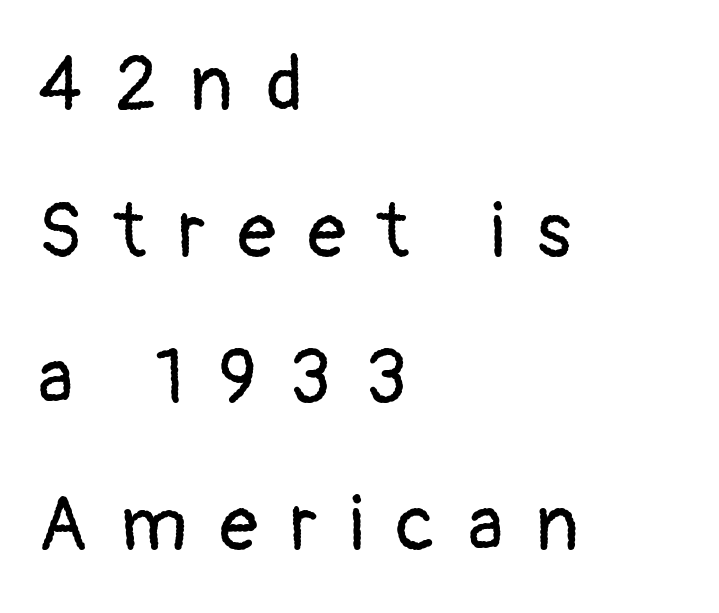
{"serif": "no", "italic": "no", "bold": "no", "weight": "regular", "width": "normal", "stroke_contrast": "low", "x_height": "medium", "monospaced": "no", "underline": "no", "align": "left", "line_spacing": "loose", "line_spacing_ratio": 1.93, "letter_spacing": "wide", "letter_spacing_em": 0.43, "glyph_px": 76}
